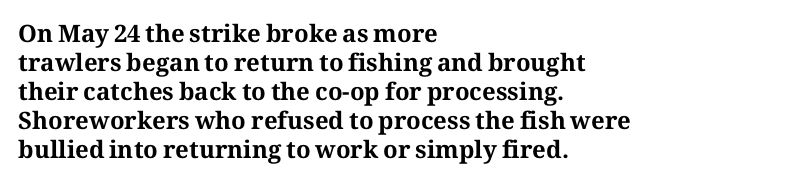
{"italic": "no", "bold": "yes", "underline": "no", "align": "left", "line_spacing_ratio": 1.21, "letter_spacing": "normal", "letter_spacing_em": 0.0, "glyph_px": 24}
